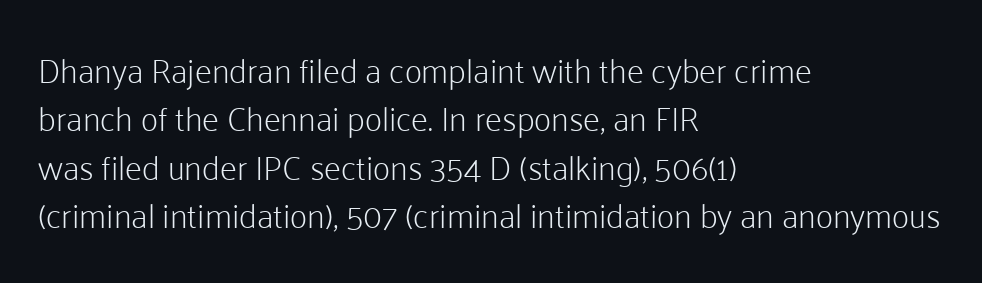
The image shows 34 px light sans-serif type, upright; set left-aligned, normal line spacing (1.42x), normal letter spacing, not underlined; low stroke contrast and a medium x-height.
